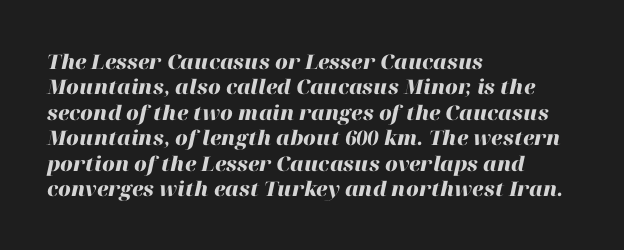
The image shows 20 px bold type, italic (leaning right); set left-aligned, normal line spacing (1.27x), normal letter spacing, not underlined.
